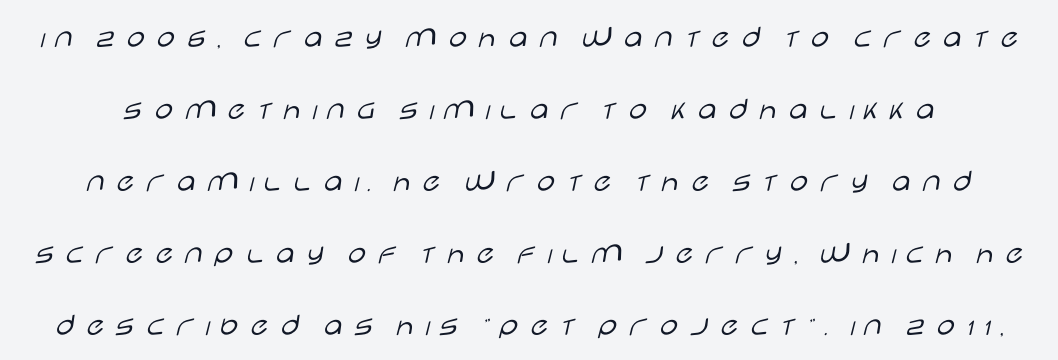
You can tell from the bare stems that sans-serif type was used. Descenders are the only things crossing below the line. Honestly, the rows look like they've been pulled way apart. Compared with typical body copy, the letter spacing here is much looser. A typesetter would call this proportional, since set widths differ per character.
